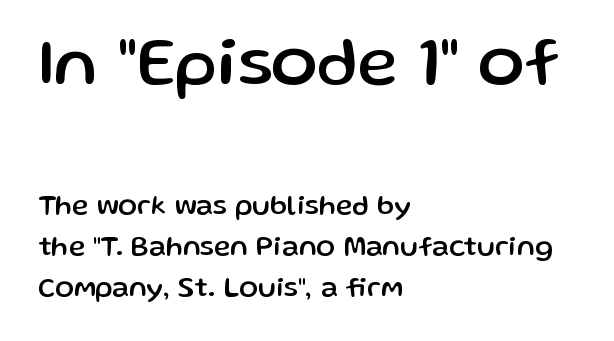
Is the block centered? No — it sits flush against the left margin. Proportional: the letters do not fall into vertical columns. Leading matches the norm, producing a regular column. Size hierarchy here favors the leading block over the trailing one. Stroke terminals: plain, sans-serif.
